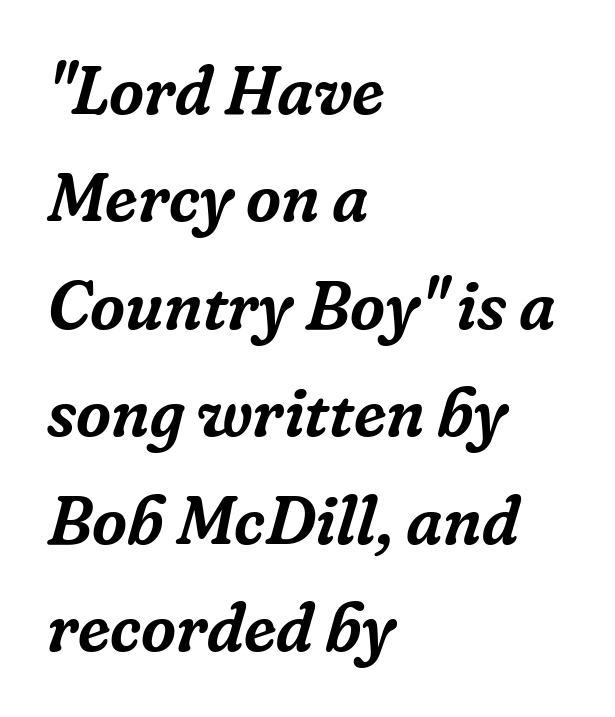
Just letters on the line, the space beneath them empty. The rendering uses natural spacing where letterforms have individual widths. The rows are spaced the way most documents space them. Would a proofreader flag this as italicized? Yes. Is the block centered? No — it sits flush against the left margin.
